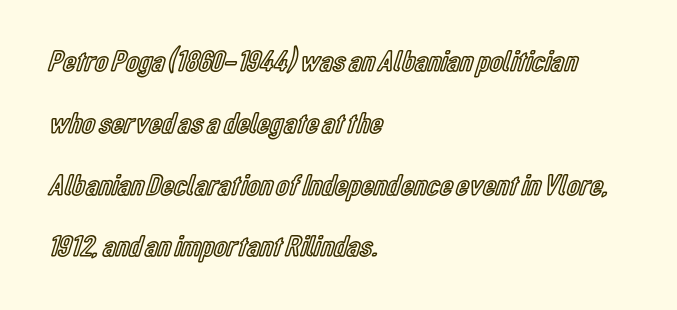
{"width": "condensed", "x_height": "medium", "monospaced": "no", "underline": "no", "align": "left", "line_spacing": "loose", "line_spacing_ratio": 2.06, "letter_spacing": "normal", "letter_spacing_em": 0.0, "glyph_px": 30}
